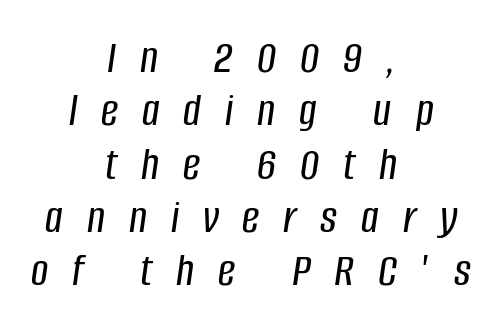
{"italic": "yes", "lean": "right", "slant_degrees": 8, "width": "condensed", "stroke_contrast": "low", "x_height": "large", "monospaced": "no", "underline": "no", "align": "center", "line_spacing": "tight", "line_spacing_ratio": 1.11, "letter_spacing": "wide", "letter_spacing_em": 0.5, "glyph_px": 48}
